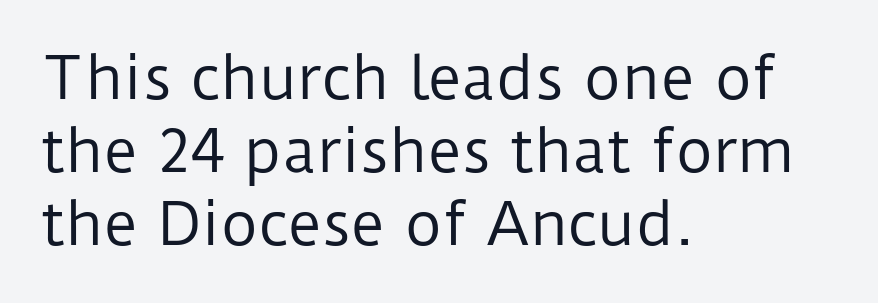
{"serif": "no", "italic": "no", "bold": "no", "weight": "regular", "width": "normal", "stroke_contrast": "low", "x_height": "medium", "monospaced": "no", "underline": "no", "align": "left", "line_spacing": "normal", "line_spacing_ratio": 1.26, "letter_spacing": "normal", "letter_spacing_em": 0.0, "glyph_px": 58}
